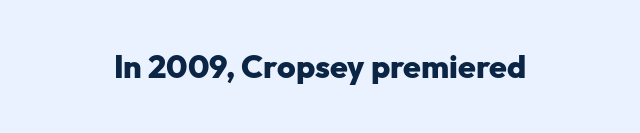
Q: Is the text bold? A: Yes.
Q: Is the text italic (slanted)? A: No, it is upright.
Q: Is the typeface a serif or a sans-serif typeface? A: Sans-serif.
Q: Is the text underlined? A: No.
Q: Is the spacing between letters normal or unusually wide? A: Normal.
Q: Width (condensed, normal, or wide)? A: Normal.
Q: Stroke contrast? A: Low.
Q: x-height? A: Medium.
Q: Monospaced? A: No.
